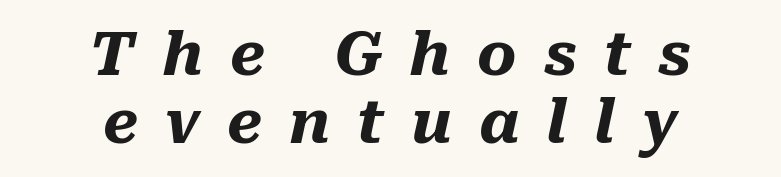
{"italic": "yes", "lean": "right", "slant_degrees": 10, "bold": "yes", "weight": "heavy", "width": "normal", "stroke_contrast": "medium", "x_height": "medium", "monospaced": "no", "underline": "no", "align": "center", "line_spacing": "tight", "line_spacing_ratio": 1.13, "letter_spacing": "wide", "letter_spacing_em": 0.45, "glyph_px": 60}
